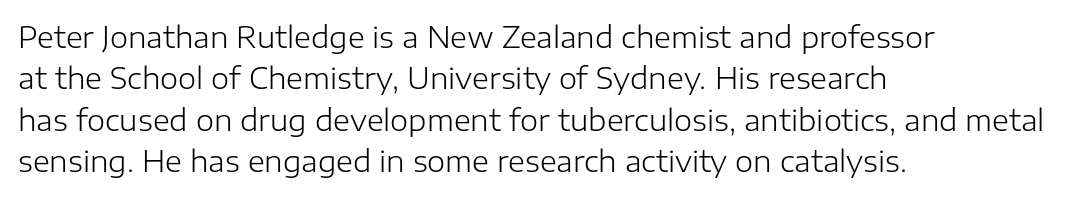
On a weight scale, this lands at 450 or below. The rendering uses natural spacing where letterforms have individual widths. Standard letterfit; no display-style spreading of the glyphs. Quick note: underline off. Tall strokes in this sample are plumb rather than angled.
